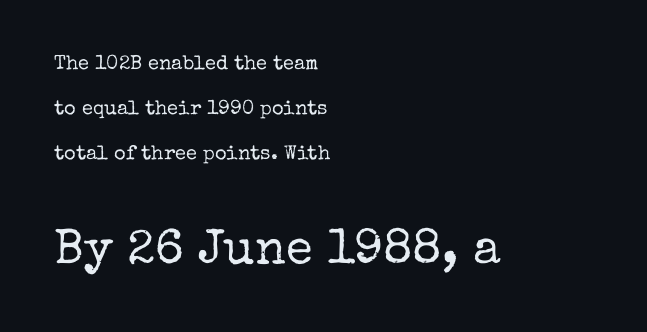
{"serif": "yes", "italic": "no", "bold": "no", "weight": "regular", "width": "normal", "stroke_contrast": "low", "x_height": "medium", "monospaced": "no", "underline": "no", "align": "left", "line_spacing": "loose", "line_spacing_ratio": 2.24, "letter_spacing": "normal", "letter_spacing_em": 0.0, "larger_block": "second", "size_ratio": 2.45, "glyph_px": 49}
